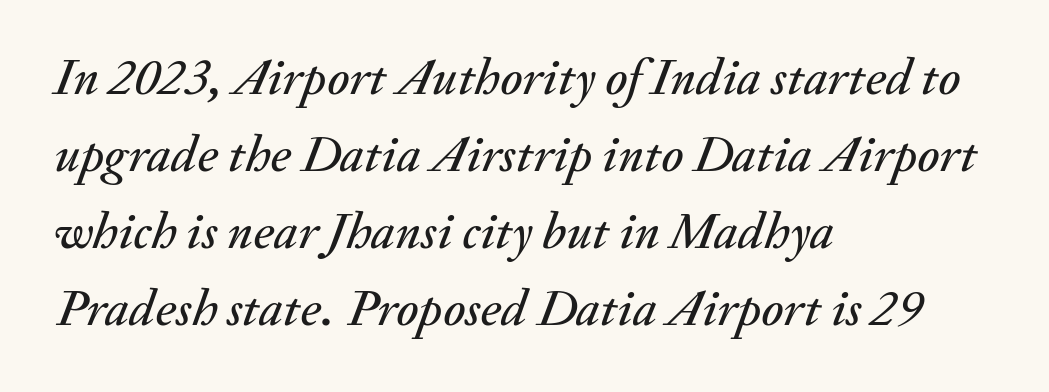
{"italic": "yes", "lean": "right", "slant_degrees": 20, "width": "normal", "stroke_contrast": "medium", "x_height": "small", "monospaced": "no", "underline": "no", "align": "left", "line_spacing": "normal", "line_spacing_ratio": 1.48, "letter_spacing": "normal", "letter_spacing_em": 0.0, "glyph_px": 52}
